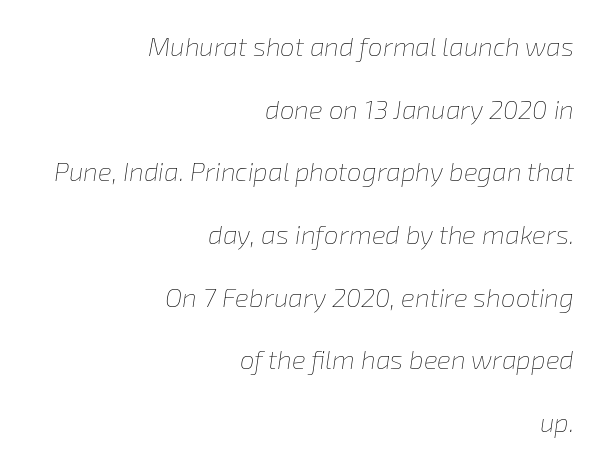
Q: Is the text bold? A: No.
Q: Is the text italic (slanted)? A: Yes, it leans right by about 8 degrees.
Q: Is the text underlined? A: No.
Q: How is the paragraph aligned? A: Right-aligned.
Q: Is the spacing between letters normal or unusually wide? A: Normal.
Q: Is the spacing between lines tight, normal or loose? A: Loose.
